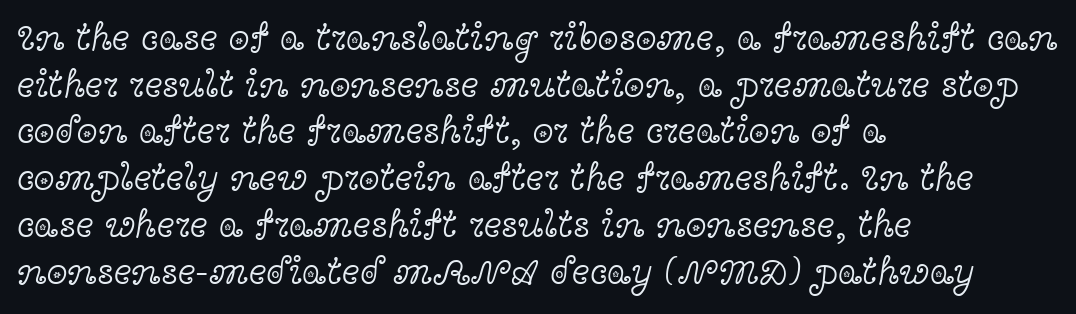
The image shows 38 px light, wide serif type, upright; set left-aligned, line spacing 1.23x, normal letter spacing, not underlined; a medium x-height.
